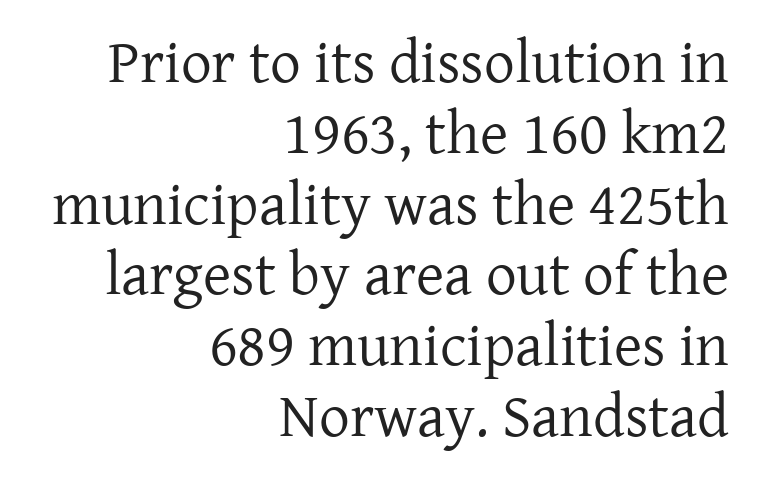
{"serif": "yes", "italic": "no", "bold": "no", "weight": "regular", "width": "normal", "stroke_contrast": "low", "x_height": "medium", "monospaced": "no", "underline": "no", "align": "right", "line_spacing_ratio": 1.16, "letter_spacing": "normal", "letter_spacing_em": 0.0, "glyph_px": 61}
